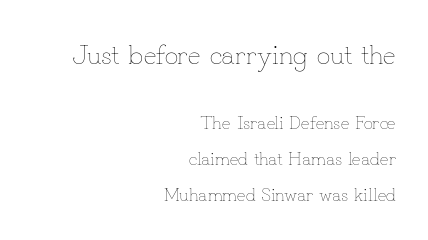
{"italic": "no", "bold": "no", "underline": "no", "align": "right", "line_spacing": "loose", "line_spacing_ratio": 2.01, "letter_spacing": "normal", "letter_spacing_em": 0.0, "larger_block": "first", "size_ratio": 1.5, "glyph_px": 27}
